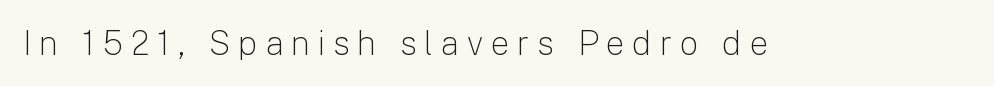
{"serif": "no", "italic": "no", "bold": "no", "weight": "light", "width": "normal", "stroke_contrast": "low", "x_height": "medium", "monospaced": "no", "underline": "no", "letter_spacing": "wide", "letter_spacing_em": 0.24, "glyph_px": 33}
